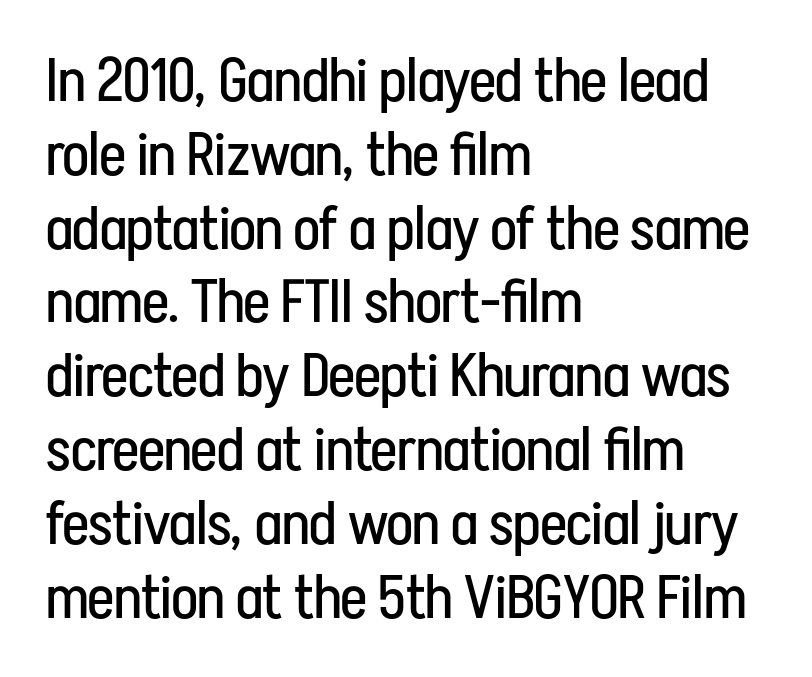
How are the letters spaced? Ordinarily, with no added tracking. Here the designer chose a conventional face with non-uniform glyph widths. Plain, unruled lines of type. The rag falls on the right side of this text block.
